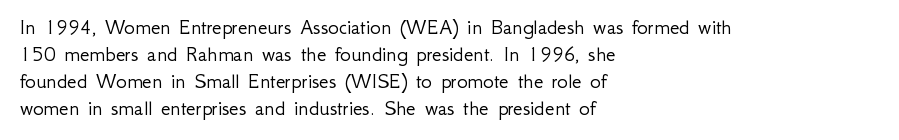
Honestly, the letter spacing is just normal — you wouldn't notice it. A student would call this left alignment; a typographer would say flush left, rag right. The font sits on the lighter half of the weight spectrum, regular included. Just letters on the line, the space beneath them empty.
